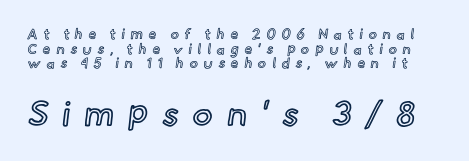
Q: Is the text italic (slanted)? A: Yes.
Q: Is the text underlined? A: No.
Q: Is the spacing between letters normal or unusually wide? A: Unusually wide.
Q: Is the spacing between lines tight, normal or loose? A: Tight.
Q: Which block of text is set in a larger size, the first (top) or the second (bottom)? A: The second (bottom) one.
Q: Width (condensed, normal, or wide)? A: Normal.
Q: x-height? A: Small.
Q: Monospaced? A: No.
